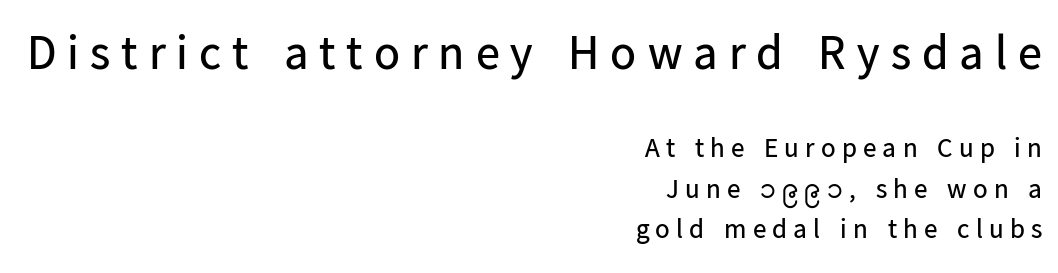
{"serif": "no", "italic": "no", "bold": "no", "weight": "regular", "width": "normal", "stroke_contrast": "low", "x_height": "medium", "monospaced": "no", "underline": "no", "align": "right", "line_spacing": "normal", "line_spacing_ratio": 1.51, "letter_spacing": "wide", "letter_spacing_em": 0.23, "larger_block": "first", "size_ratio": 1.78, "glyph_px": 48}
